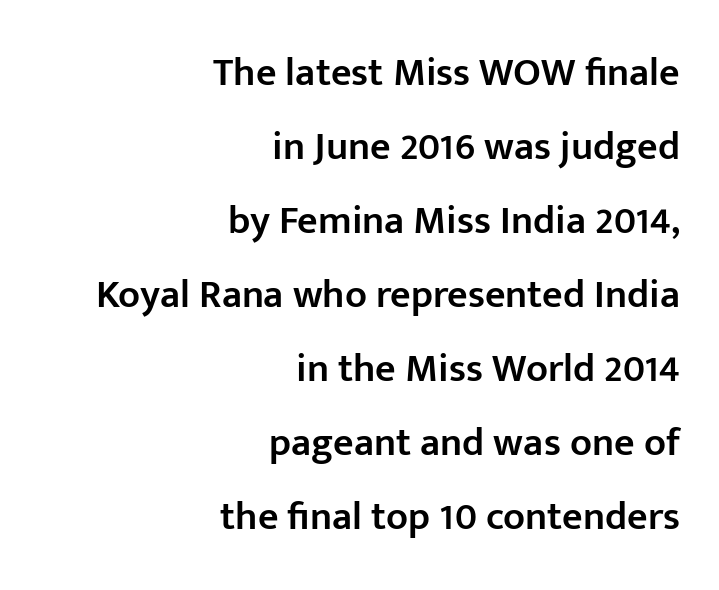
The image shows 40 px semibold sans-serif type, upright; set right-aligned, line spacing 1.85x, normal letter spacing, not underlined; low stroke contrast and a medium x-height.
